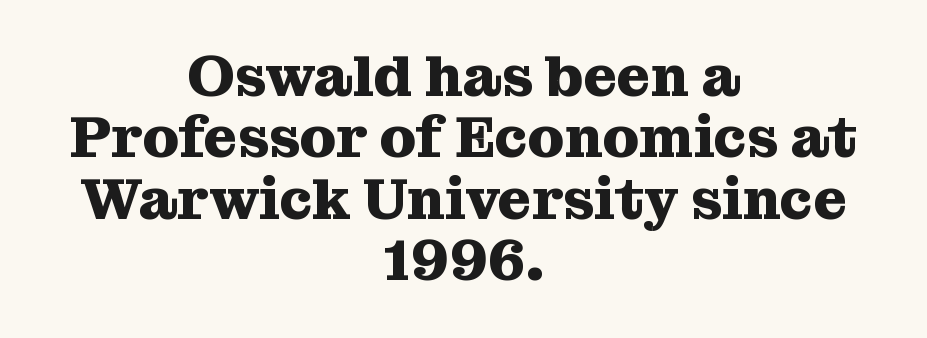
Q: Is the text bold? A: Yes.
Q: Is the text italic (slanted)? A: No, it is upright.
Q: Is the typeface a serif or a sans-serif typeface? A: Serif.
Q: Is the text underlined? A: No.
Q: How is the paragraph aligned? A: Centered.
Q: Is the spacing between letters normal or unusually wide? A: Normal.
Q: Is the spacing between lines tight, normal or loose? A: Tight.
Q: Width (condensed, normal, or wide)? A: Normal.
Q: Stroke contrast? A: Medium.
Q: x-height? A: Medium.
Q: Monospaced? A: No.
